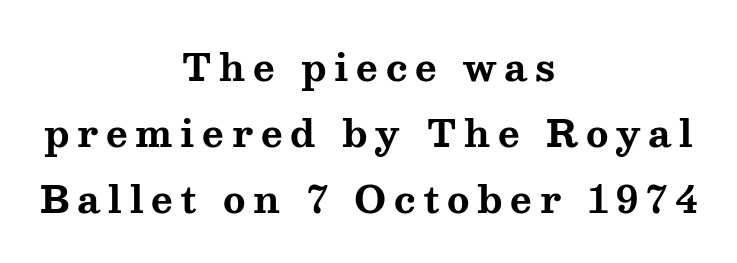
Q: Is the text bold? A: Yes.
Q: Is the text italic (slanted)? A: No, it is upright.
Q: Is the typeface a serif or a sans-serif typeface? A: Serif.
Q: Is the text underlined? A: No.
Q: How is the paragraph aligned? A: Centered.
Q: Is the spacing between letters normal or unusually wide? A: Unusually wide.
Q: Width (condensed, normal, or wide)? A: Wide.
Q: Stroke contrast? A: Medium.
Q: x-height? A: Medium.
Q: Monospaced? A: No.
